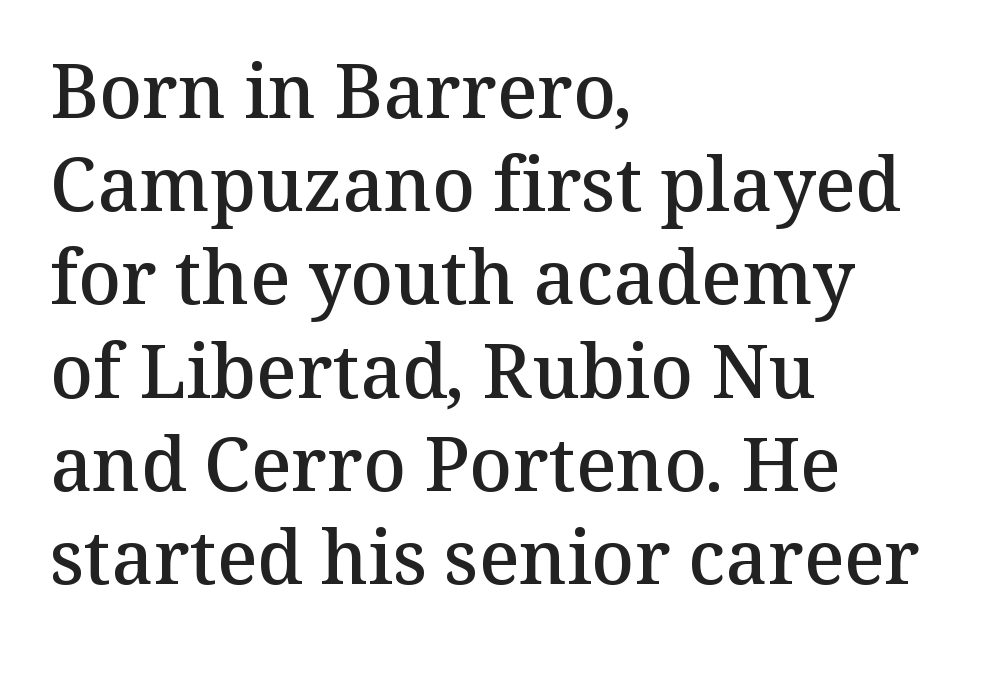
{"serif": "yes", "italic": "no", "bold": "semi", "weight": "semibold", "width": "normal", "stroke_contrast": "medium", "x_height": "medium", "monospaced": "no", "underline": "no", "align": "left", "line_spacing": "normal", "line_spacing_ratio": 1.26, "letter_spacing": "normal", "letter_spacing_em": 0.0, "glyph_px": 74}
